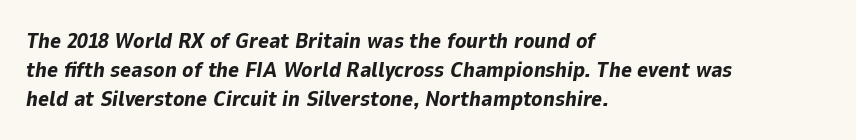
The image shows 21 px bold type, italic (leaning right); set left-aligned, normal line spacing (1.37x), normal letter spacing, not underlined.
